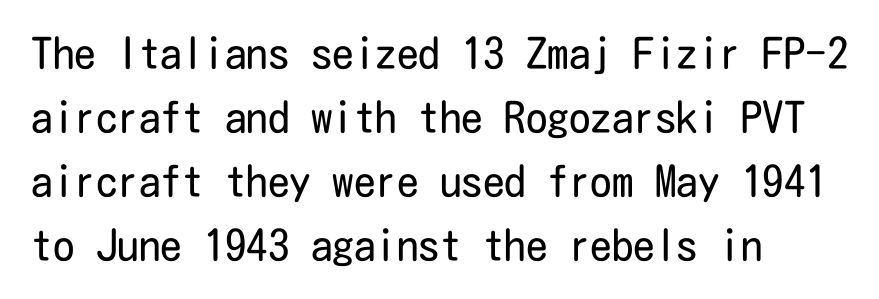
Q: Is the text bold? A: No.
Q: Is the text italic (slanted)? A: No, it is upright.
Q: Is the typeface a serif or a sans-serif typeface? A: Sans-serif.
Q: Is the text underlined? A: No.
Q: How is the paragraph aligned? A: Left-aligned.
Q: Is the spacing between letters normal or unusually wide? A: Normal.
Q: Is the spacing between lines tight, normal or loose? A: Normal.
Q: Width (condensed, normal, or wide)? A: Condensed.
Q: Stroke contrast? A: Low.
Q: x-height? A: Medium.
